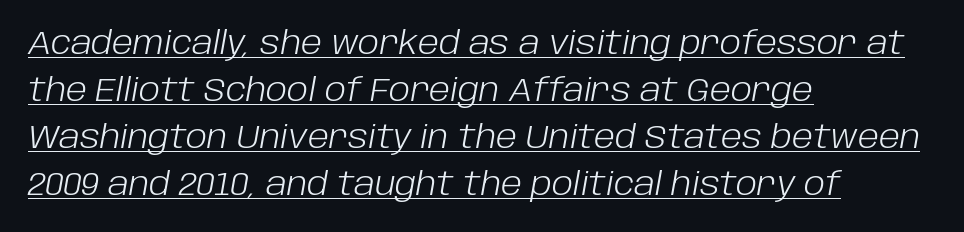
Q: Is the text bold? A: No.
Q: Is the text italic (slanted)? A: Yes, it leans right by about 10 degrees.
Q: Is the text underlined? A: Yes.
Q: How is the paragraph aligned? A: Left-aligned.
Q: Is the spacing between letters normal or unusually wide? A: Normal.
Q: Is the spacing between lines tight, normal or loose? A: Normal.
Q: Width (condensed, normal, or wide)? A: Normal.
Q: Stroke contrast? A: Low.
Q: x-height? A: Large.
Q: Monospaced? A: No.
